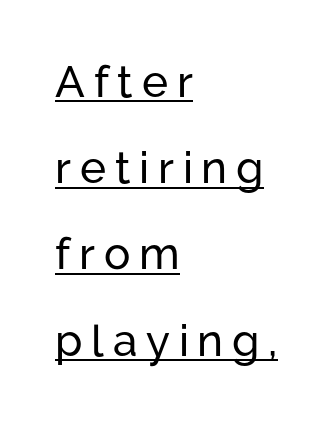
These lines are composed in type without serifs. Widely set lines give the paragraph a tall, airy silhouette. The gaps between neighbouring characters are conspicuously large. A typesetter would call this proportional, since set widths differ per character.
